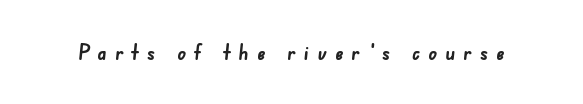
The image shows 21 px bold type; set unusually wide letter spacing (+0.39 em), not underlined.
